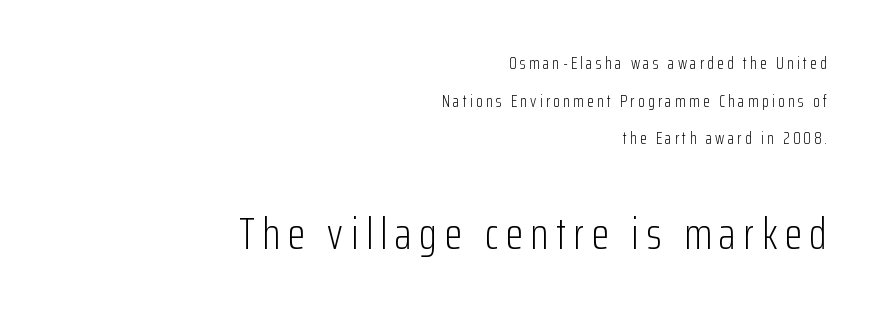
{"serif": "no", "italic": "no", "bold": "no", "weight": "light", "width": "condensed", "stroke_contrast": "low", "x_height": "medium", "monospaced": "no", "underline": "no", "align": "right", "line_spacing": "loose", "line_spacing_ratio": 2.09, "larger_block": "second", "size_ratio": 2.5, "glyph_px": 45}
